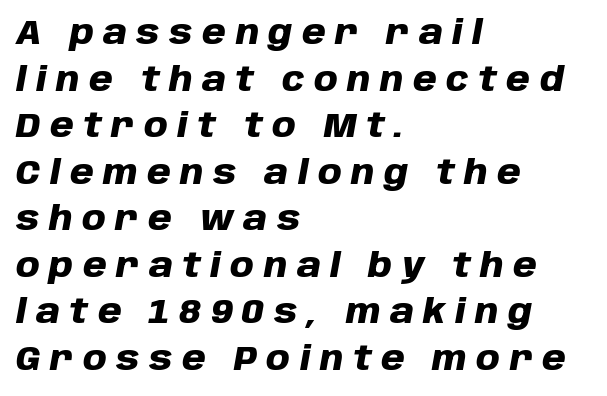
Q: Is the text bold? A: Yes.
Q: Is the text italic (slanted)? A: Yes, it leans right by about 10 degrees.
Q: Is the text underlined? A: No.
Q: How is the paragraph aligned? A: Left-aligned.
Q: Is the spacing between letters normal or unusually wide? A: Unusually wide.
Q: Is the spacing between lines tight, normal or loose? A: Normal.
Q: Width (condensed, normal, or wide)? A: Normal.
Q: Stroke contrast? A: Low.
Q: x-height? A: Large.
Q: Monospaced? A: No.
